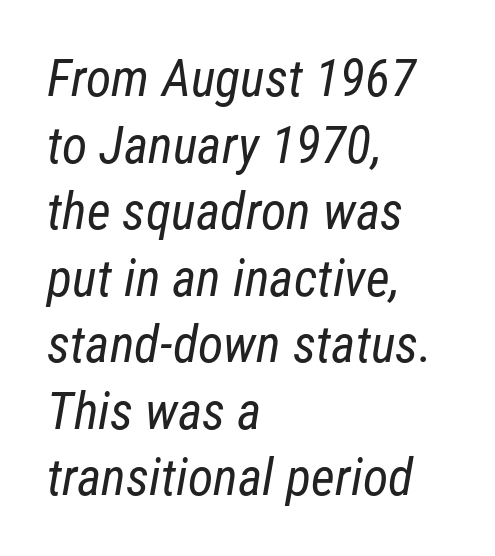
Stroke terminals: plain, sans-serif. Horizontal bands of white between lines are of average thickness. Underline: absent. Character widths vary here, with narrow letters taking less room than wide ones.
